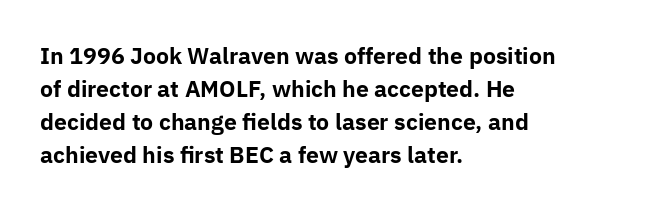
The image shows 22 px bold type, upright; set left-aligned, normal line spacing (1.5x), normal letter spacing, not underlined.
